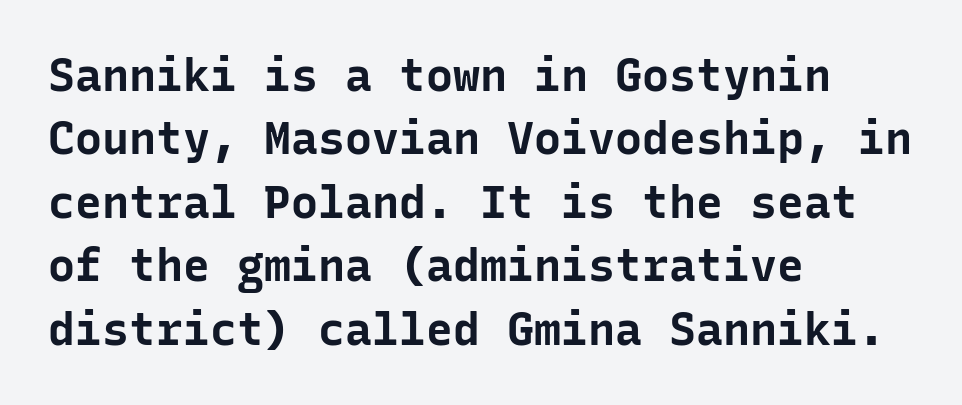
Emphasis by weight is at full strength: bold. This sample uses a sans-serif face. Every character here occupies the same horizontal width, giving the sample a typewriter-like rhythm. The passage shown stacks its lines at a standard gap. The letters stand straight up with perfectly vertical stems. Glance below the letters and you will spot only blank space.
